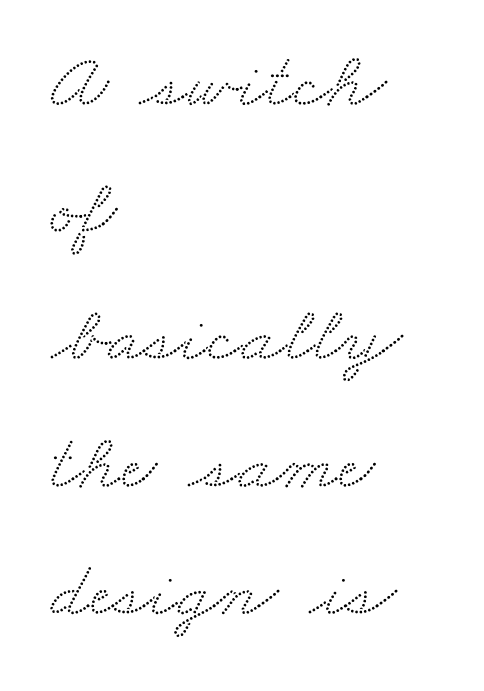
The image shows 80 px wide serif type; set left-aligned, normal line spacing (1.59x), normal letter spacing, not underlined; medium stroke contrast and a small x-height.
